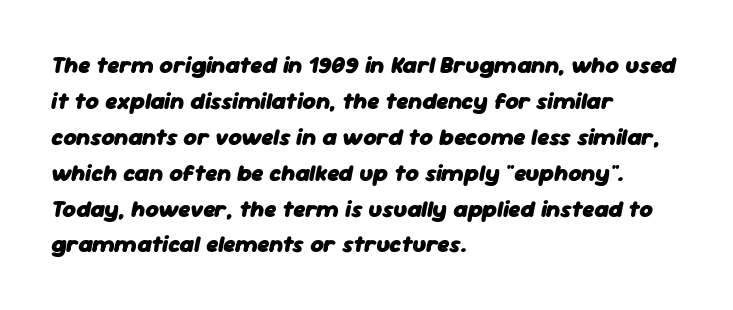
Q: Is the text bold? A: Yes.
Q: Is the text italic (slanted)? A: Yes, it leans right by about 11 degrees.
Q: Is the text underlined? A: No.
Q: How is the paragraph aligned? A: Left-aligned.
Q: Is the spacing between letters normal or unusually wide? A: Normal.
Q: Is the spacing between lines tight, normal or loose? A: Normal.
